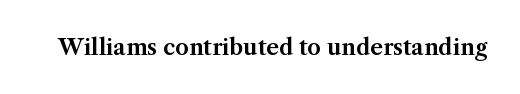
The image shows 22 px text type, upright; set normal letter spacing, not underlined.
